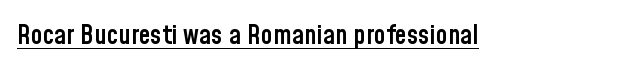
Q: Is the text bold? A: Semi-bold.
Q: Is the text italic (slanted)? A: No, it is upright.
Q: Is the text underlined? A: Yes.
Q: Is the spacing between letters normal or unusually wide? A: Normal.
